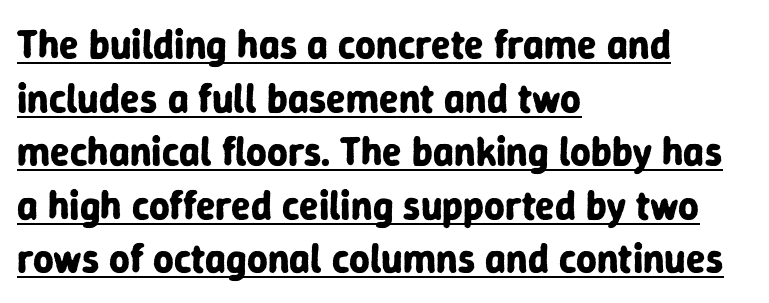
The image shows 40 px bold sans-serif type, upright; set left-aligned, normal line spacing (1.34x), normal letter spacing, underlined; low stroke contrast and a medium x-height.
